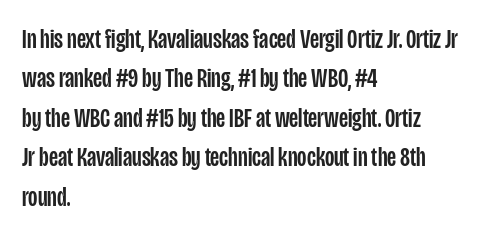
{"italic": "no", "underline": "no", "align": "left", "line_spacing": "normal", "line_spacing_ratio": 1.46, "letter_spacing": "normal", "letter_spacing_em": 0.0, "glyph_px": 27}
